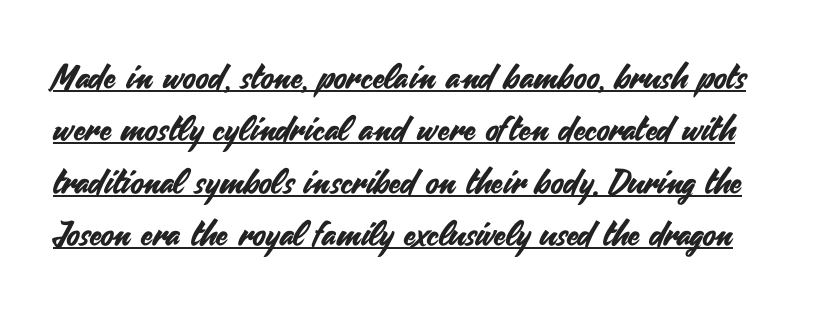
Does extra space separate the letters? No, they use regular spacing. Successive baselines arrive at the customary interval. Quick note: underline on. Note the varied advance widths — an 'i' is clearly narrower than an 'm'.
